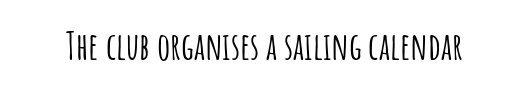
The gap between lines stays unmarked. Posture: vertical. The face used here is proportionally spaced, like ordinary book or web type. Type style note: lacks serifs. Glyph-to-glyph distance matches everyday printed text.
